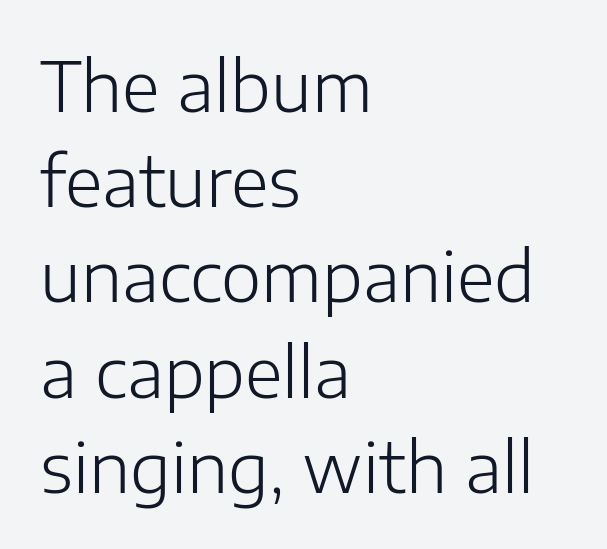
{"serif": "no", "italic": "no", "bold": "no", "weight": "light", "width": "normal", "stroke_contrast": "low", "x_height": "medium", "monospaced": "no", "underline": "no", "align": "left", "line_spacing": "normal", "line_spacing_ratio": 1.38, "letter_spacing": "normal", "letter_spacing_em": 0.0, "glyph_px": 69}
